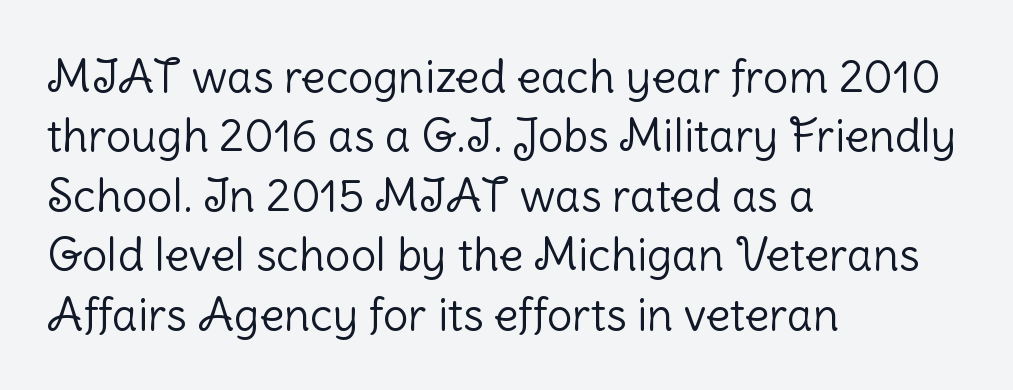
A typesetter would label this face a sans. A typesetter would call this zero additional tracking. Looks like regular typesetting: each glyph gets only the width it needs. Letters have the restrained weight of plain body copy at most.
